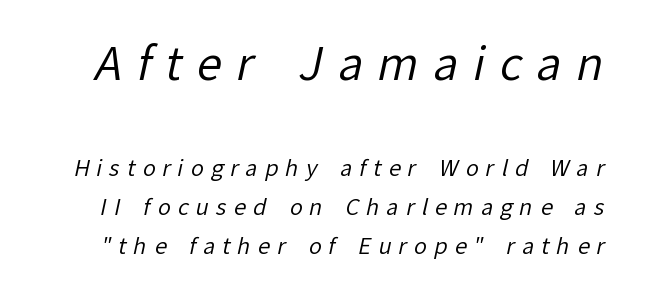
Q: Is the text bold? A: No.
Q: Is the typeface a serif or a sans-serif typeface? A: Sans-serif.
Q: Is the text underlined? A: No.
Q: Is the spacing between letters normal or unusually wide? A: Unusually wide.
Q: Which block of text is set in a larger size, the first (top) or the second (bottom)? A: The first (top) one.
Q: Width (condensed, normal, or wide)? A: Normal.
Q: Stroke contrast? A: Low.
Q: x-height? A: Medium.
Q: Monospaced? A: No.
